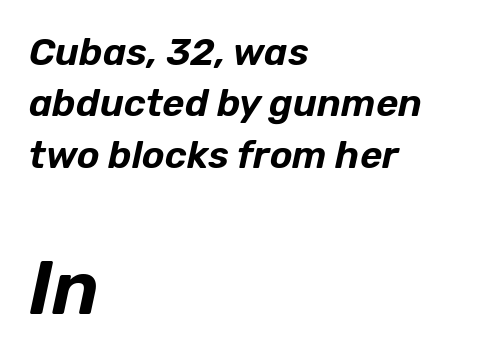
The image shows 75 px text type, italic (leaning right); set left-aligned, normal line spacing (1.35x), normal letter spacing, not underlined; the second (bottom) block is 1.97x larger; low stroke contrast and a medium x-height.
